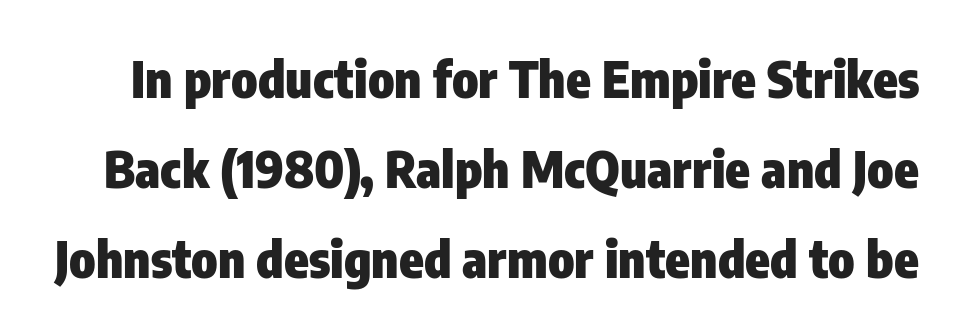
{"serif": "no", "italic": "no", "bold": "yes", "weight": "heavy", "width": "condensed", "stroke_contrast": "low", "x_height": "medium", "monospaced": "no", "underline": "no", "line_spacing_ratio": 1.8, "letter_spacing": "normal", "letter_spacing_em": 0.0, "glyph_px": 50}
